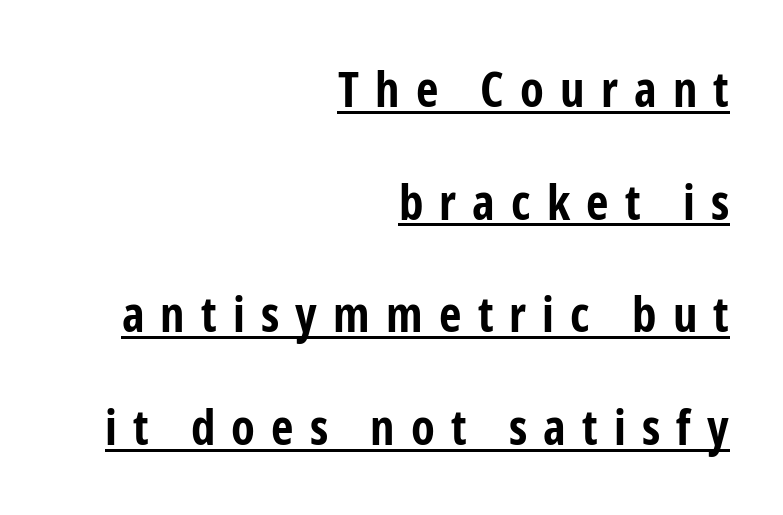
Q: Is the text bold? A: Yes.
Q: Is the text italic (slanted)? A: No, it is upright.
Q: Is the typeface a serif or a sans-serif typeface? A: Sans-serif.
Q: Is the text underlined? A: Yes.
Q: How is the paragraph aligned? A: Right-aligned.
Q: Is the spacing between letters normal or unusually wide? A: Unusually wide.
Q: Is the spacing between lines tight, normal or loose? A: Loose.
Q: Width (condensed, normal, or wide)? A: Condensed.
Q: Stroke contrast? A: Low.
Q: x-height? A: Medium.
Q: Monospaced? A: No.
